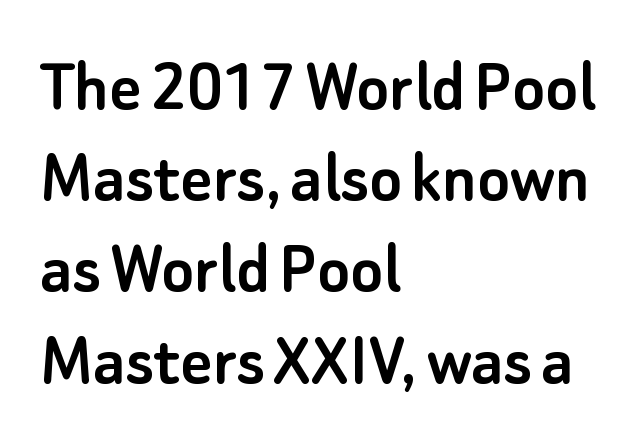
Between one letter and the next there's only the usual sliver of space. The glyphs in this specimen are sans serif. Teacher's note: observe the even left margin — that is flush-left alignment. Anything drawn beneath the words? Only blank space. Vertical strokes here are truly vertical. A typesetter would call this proportional, since set widths differ per character.
